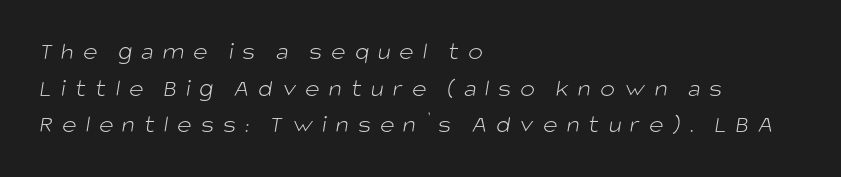
Q: Is the text bold? A: No.
Q: Is the text underlined? A: No.
Q: How is the paragraph aligned? A: Left-aligned.
Q: Is the spacing between letters normal or unusually wide? A: Unusually wide.
Q: Is the spacing between lines tight, normal or loose? A: Normal.
